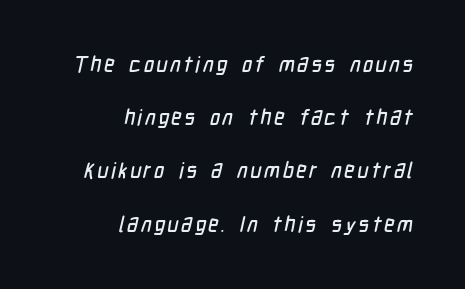
The image shows 22 px text type; set right-aligned, loose line spacing (2.42x), not underlined.
